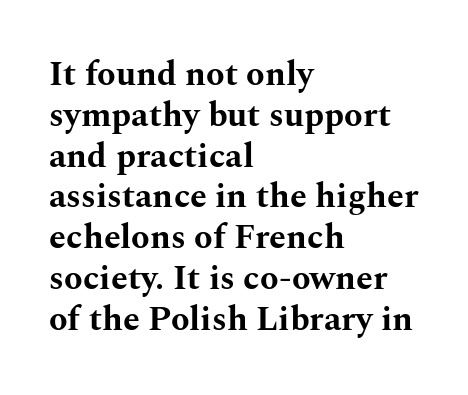
The letters carry serifs — small finishing strokes at the ends of their stems. Weight check: bold — yes, fully. The compositor pushed each line to the left boundary. Between one letter and the next there's only the usual sliver of space. You could not count columns in this text — the font is proportionally spaced. Ordinary non-slanted type is in use.
